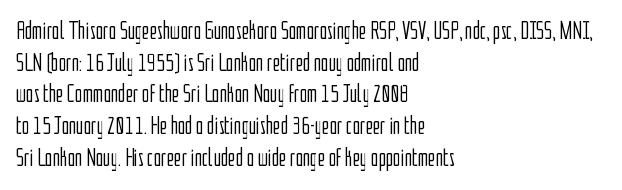
{"italic": "no", "bold": "no", "underline": "no", "align": "left", "line_spacing": "normal", "line_spacing_ratio": 1.27, "letter_spacing": "normal", "letter_spacing_em": 0.0, "glyph_px": 25}
